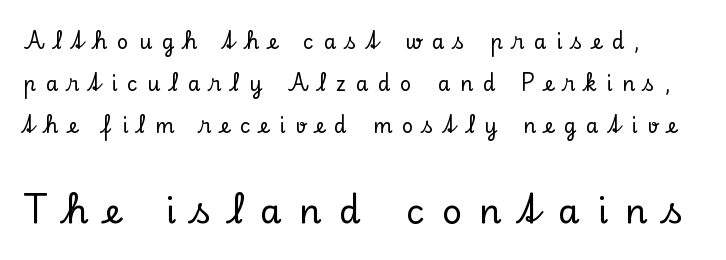
This rendering features lettering with no underline. Characters remain perfectly vertical along every line. Reading top to bottom, the characters get bigger at the block break. The letters are spread apart with noticeably loose tracking. A great deal of white space separates one row of letters from the next.
